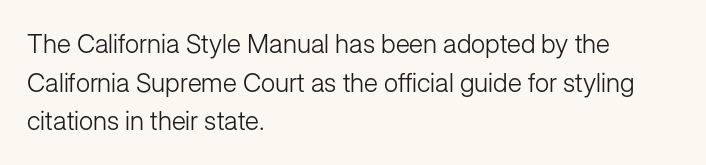
The image shows 26 px text type, upright; set left-aligned, normal line spacing (1.49x), normal letter spacing, not underlined.
